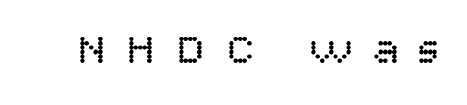
{"serif": "no", "italic": "no", "bold": "no", "weight": "regular", "width": "normal", "stroke_contrast": "low", "x_height": "large", "monospaced": "no", "underline": "no", "letter_spacing": "wide", "letter_spacing_em": 0.43, "glyph_px": 44}
